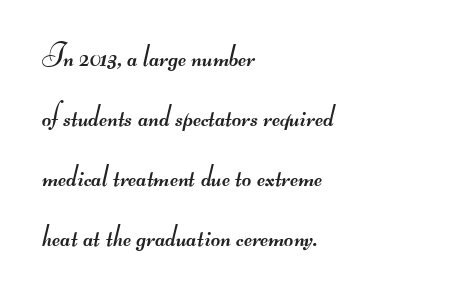
Nobody touched the tracking dial on this one. Varying glyph widths throughout — classic text-font behaviour. A student would call this left alignment; a typographer would say flush left, rag right. Compared with a typical body face, this is equally light or lighter still. You can tell from the bare stems that sans-serif type was used.
